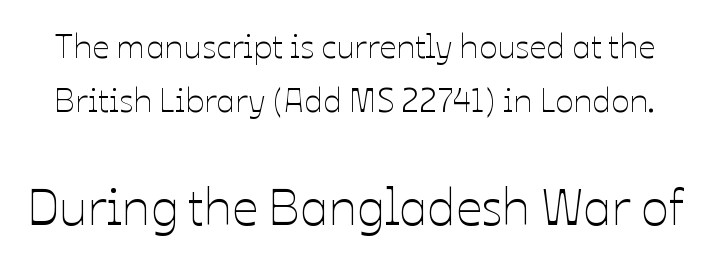
The image shows 51 px thin type, upright; set normal line spacing (1.58x), normal letter spacing, not underlined; the second (bottom) block is 1.5x larger; low stroke contrast and a medium x-height.
